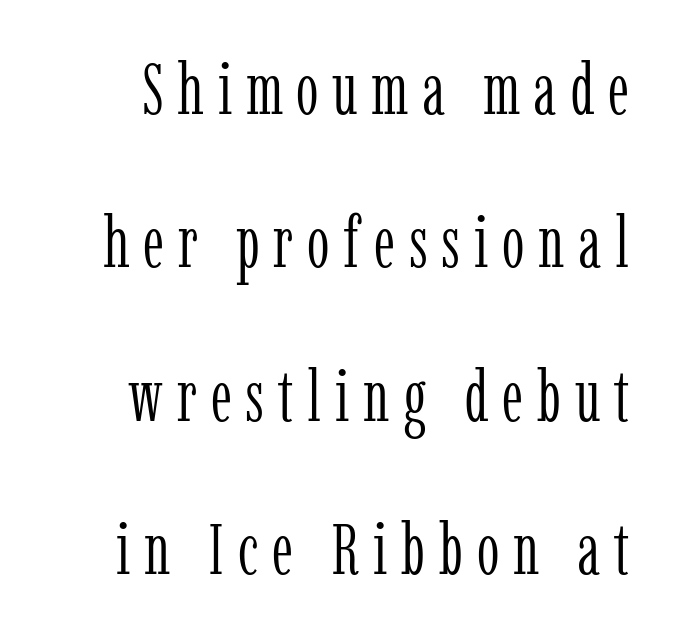
Regarding serifs, this sample has them. Descenders are the only things crossing below the line. This is the regular roman posture of the typeface. Spacing verdict: proportional, widths tailored to each character. Stem width sits at or under what a default text font uses.
